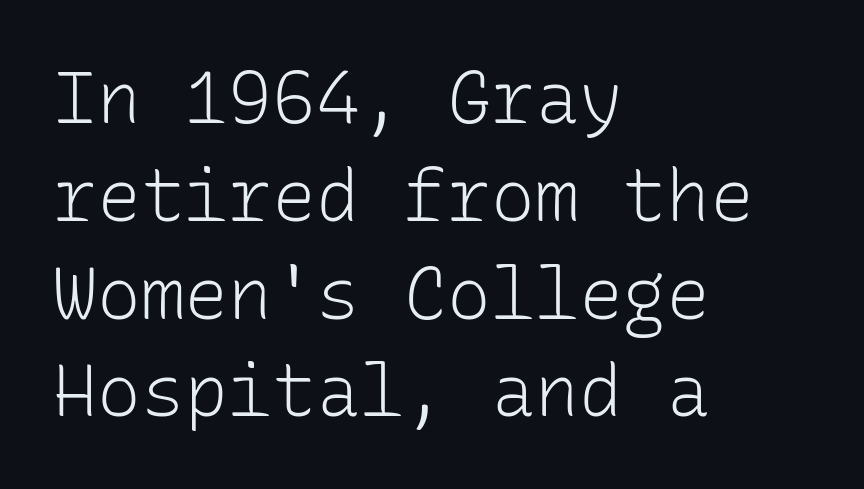
A light-to-regular cut is what we see here. This is the regular roman posture of the typeface. This block has exactly the height ordinary leading produces. Is the letter spacing exaggerated? No — it looks like the ordinary default. The face used here is a sans, in the tradition of grotesques and geometrics. Do the characters align in a grid? Yes, the font is monospaced.
